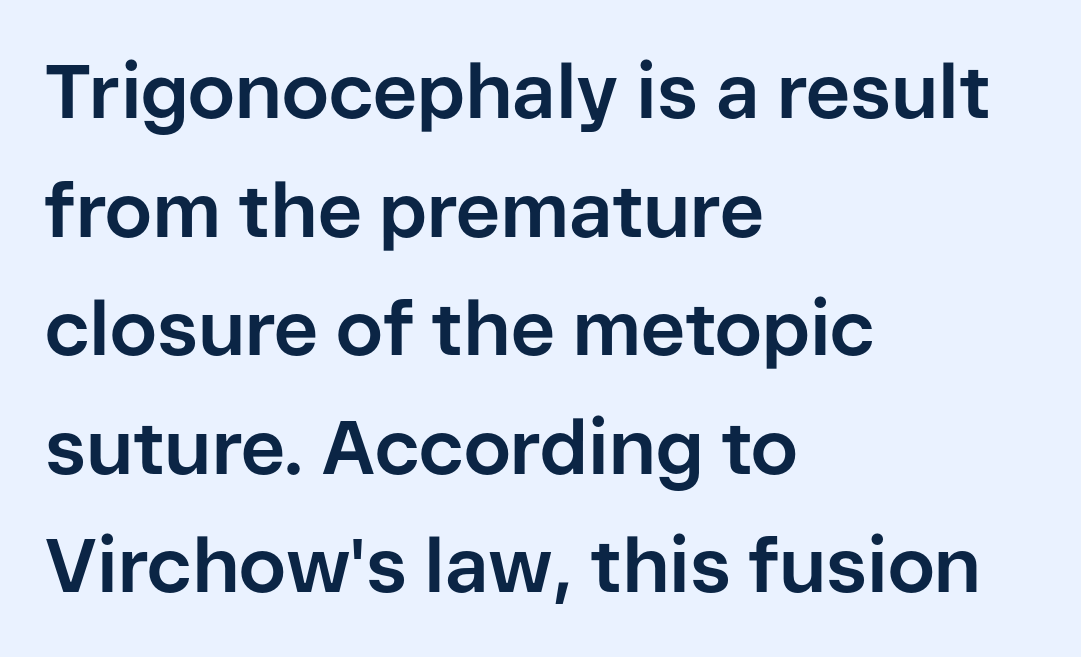
Is this a fixed-width face? No — the glyphs have proportional, varying widths. In terms of letterspacing, this is plain default setting. A student would call this left alignment; a typographer would say flush left, rag right. Strong, thick strokes mark this as bold type. The space beneath each line is pristine and unruled.
